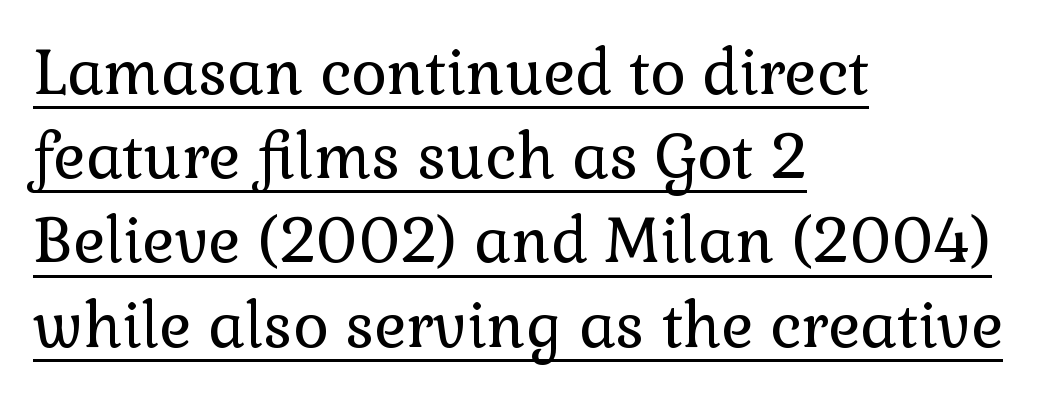
{"serif": "yes", "italic": "no", "bold": "no", "weight": "regular", "width": "normal", "x_height": "medium", "monospaced": "no", "underline": "yes", "align": "left", "line_spacing": "normal", "line_spacing_ratio": 1.38, "letter_spacing": "normal", "letter_spacing_em": 0.0, "glyph_px": 61}
